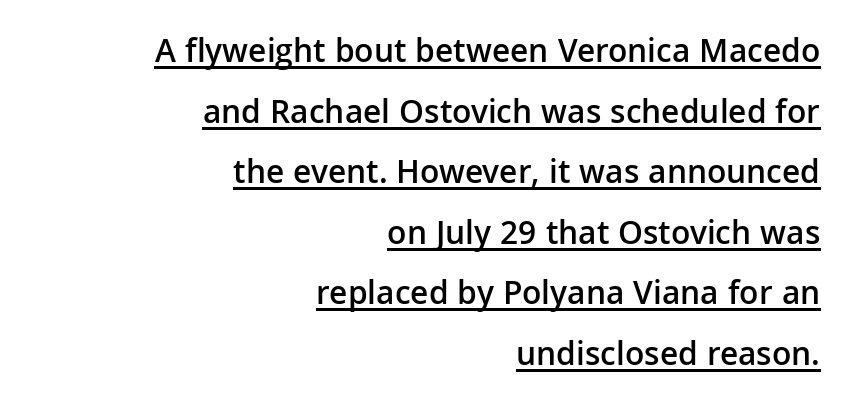
This rendering uses right alignment, leaving the left contour irregular. Here the designer chose a conventional face with non-uniform glyph widths. These characters rest on top of a visible drawn line. Here the glyphs are tracked normally, forming tight word shapes. Stroke thickness is moderately raised; the sample reads as semibold. Upright lettering throughout.
